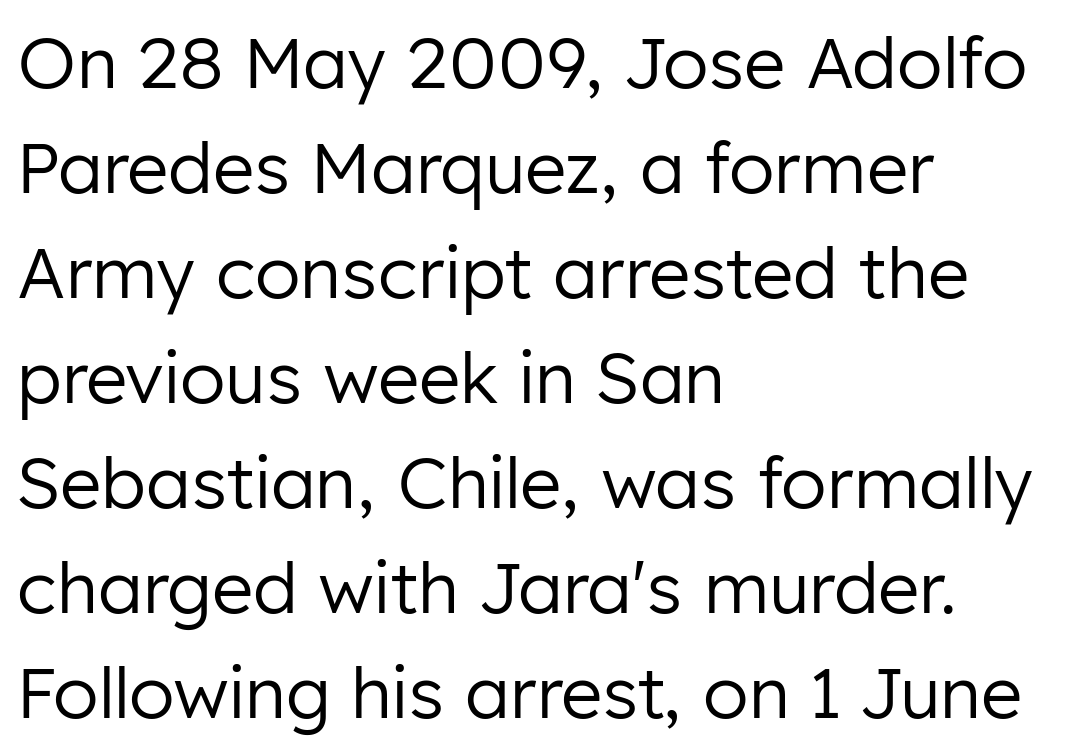
The image shows 71 px regular-weight sans-serif type, upright; set left-aligned, normal line spacing (1.48x), normal letter spacing, not underlined; low stroke contrast and a medium x-height.
